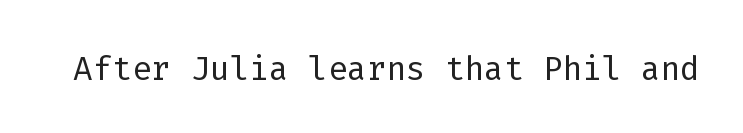
Q: Is the text bold? A: No.
Q: Is the text italic (slanted)? A: No, it is upright.
Q: Is the typeface a serif or a sans-serif typeface? A: Sans-serif.
Q: Is the text underlined? A: No.
Q: Is the spacing between letters normal or unusually wide? A: Normal.
Q: Width (condensed, normal, or wide)? A: Normal.
Q: Stroke contrast? A: Low.
Q: x-height? A: Medium.
Q: Monospaced? A: Yes.
